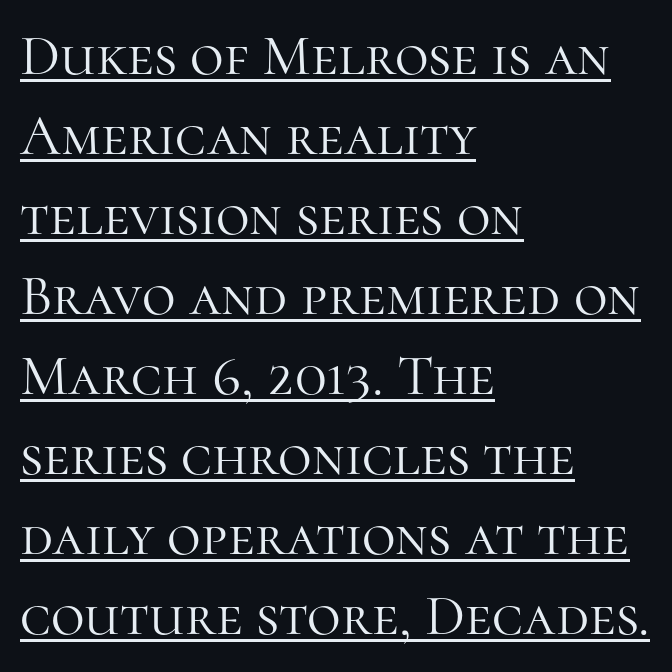
The image shows 58 px light serif type, upright; set left-aligned, normal line spacing (1.38x), normal letter spacing, underlined; high stroke contrast and a medium x-height.
